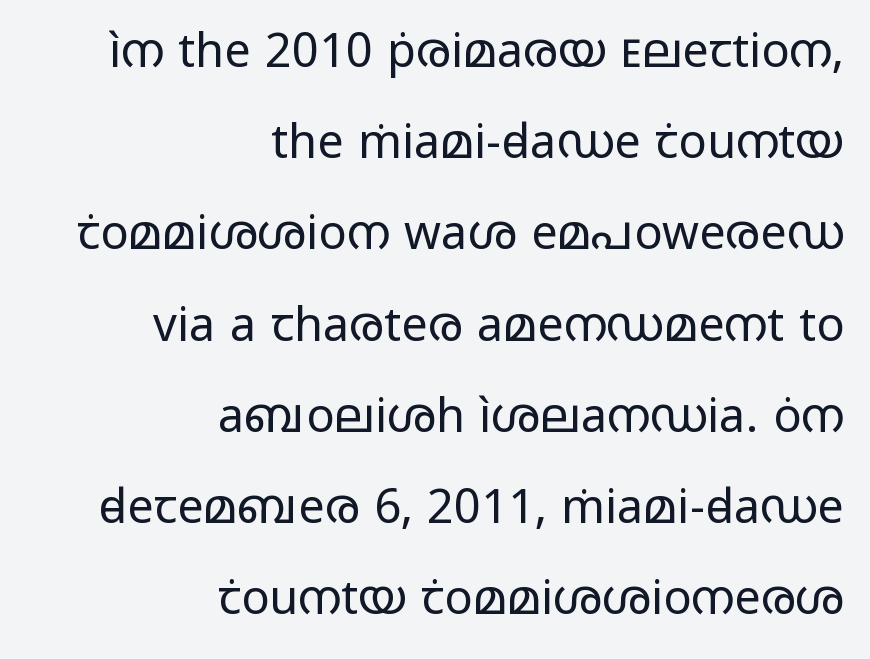
The image shows 47 px regular-weight, wide sans-serif type, upright; set right-aligned, loose line spacing (1.94x), normal letter spacing, not underlined; low stroke contrast and a medium x-height.
